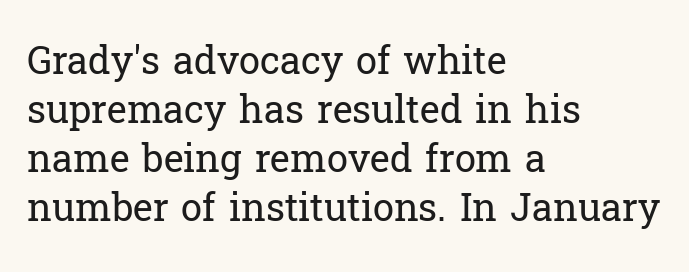
The image shows 38 px regular-weight serif type, upright; set left-aligned, normal line spacing (1.29x), normal letter spacing, not underlined; low stroke contrast and a medium x-height.
